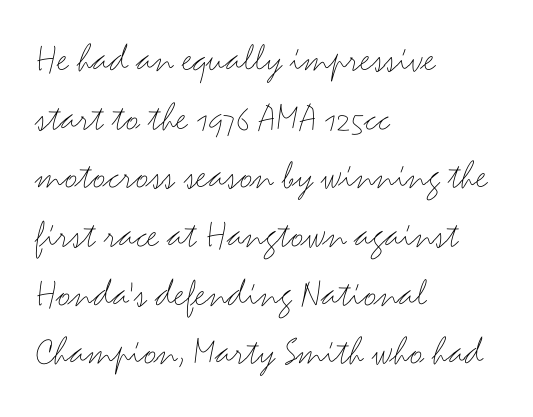
This sample has the flowing, uneven cadence of proportional lettering. How are the letters spaced? Ordinarily, with no added tracking. This sample keeps an unexceptional amount of space between lines. No feet cap the strokes, marking this as sans-serif type.
